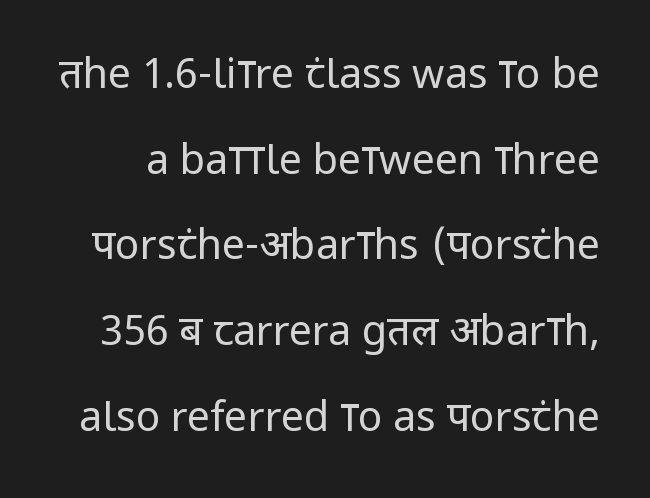
The image shows 41 px regular-weight, condensed sans-serif type, upright; set loose line spacing (2.09x), normal letter spacing, not underlined; low stroke contrast and a large x-height.
